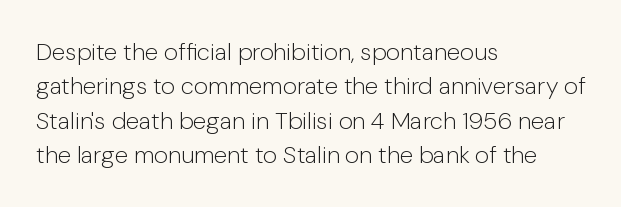
Vertical stems look standard width or narrower in stroke. Default kerning and tracking; the words read as compact shapes. These lines are set flush left with a ragged right edge. The baseline area is clear.
